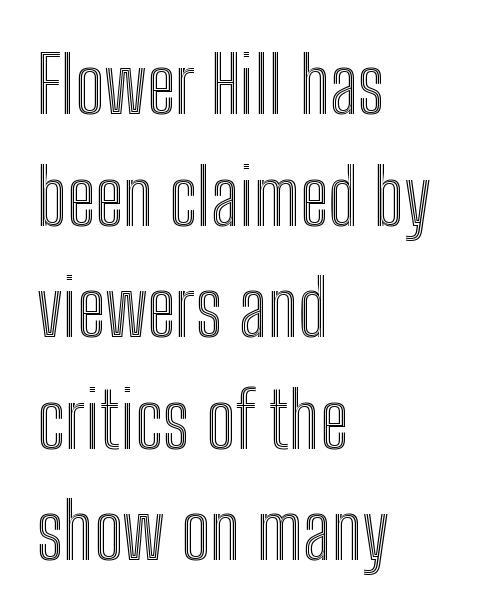
Between one letter and the next there's only the usual sliver of space. The lines sit at an ordinary, default distance from one another. This sample has the flowing, uneven cadence of proportional lettering. Alignment: flush left. The gap between lines stays unmarked. You can tell it's not italic because the verticals are truly vertical.
